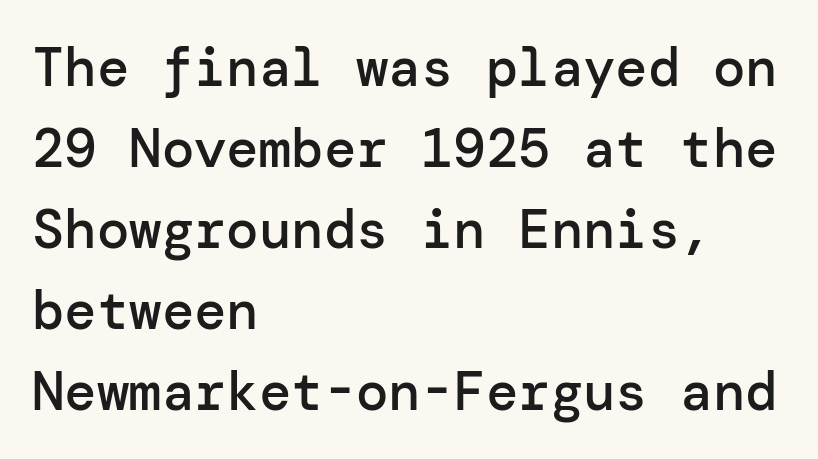
Q: Is the text bold? A: Semi-bold.
Q: Is the text italic (slanted)? A: No, it is upright.
Q: Is the typeface a serif or a sans-serif typeface? A: Sans-serif.
Q: Is the text underlined? A: No.
Q: How is the paragraph aligned? A: Left-aligned.
Q: Is the spacing between letters normal or unusually wide? A: Normal.
Q: Is the spacing between lines tight, normal or loose? A: Normal.
Q: Width (condensed, normal, or wide)? A: Normal.
Q: Stroke contrast? A: Low.
Q: x-height? A: Medium.
